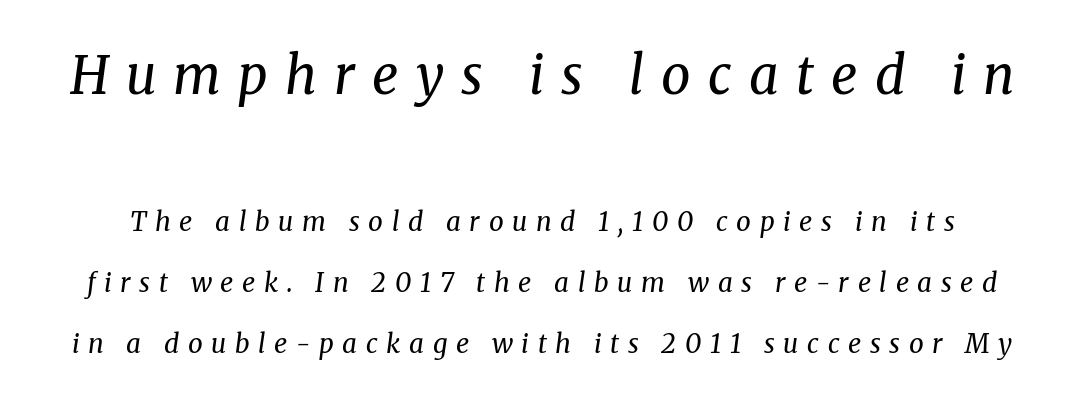
Q: Is the text bold? A: No.
Q: Is the text italic (slanted)? A: Yes, it leans right by about 8 degrees.
Q: Is the typeface a serif or a sans-serif typeface? A: Serif.
Q: Is the text underlined? A: No.
Q: Is the spacing between letters normal or unusually wide? A: Unusually wide.
Q: Is the spacing between lines tight, normal or loose? A: Loose.
Q: Which block of text is set in a larger size, the first (top) or the second (bottom)? A: The first (top) one.
Q: Width (condensed, normal, or wide)? A: Normal.
Q: Stroke contrast? A: Medium.
Q: x-height? A: Medium.
Q: Monospaced? A: No.
